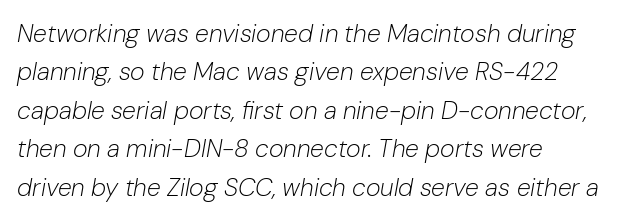
Q: Is the text bold? A: No.
Q: Is the text italic (slanted)? A: Yes, it leans right by about 10 degrees.
Q: Is the text underlined? A: No.
Q: How is the paragraph aligned? A: Left-aligned.
Q: Is the spacing between letters normal or unusually wide? A: Normal.
Q: Is the spacing between lines tight, normal or loose? A: Normal.
